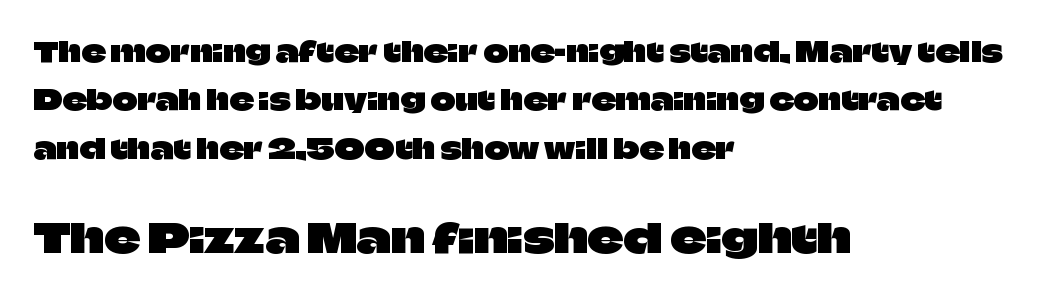
The passage shown is typed in a proportional face where columns would drift. Letters rest on an invisible, unmarked baseline. Nope, no serifs anywhere on these letters. Of the two passages, the one underneath uses the larger point size. The axis of the letterforms is exactly vertical. Horizontally, the lines are justified to the leading edge only.
